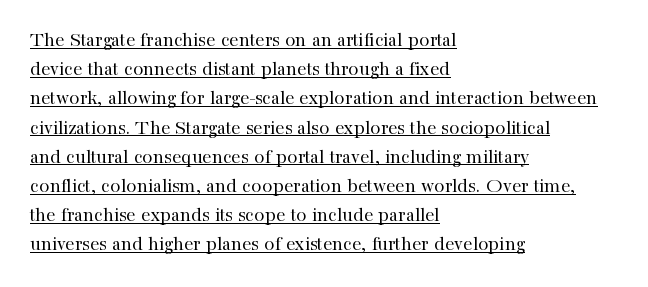
{"italic": "no", "bold": "no", "underline": "yes", "align": "left", "line_spacing": "normal", "line_spacing_ratio": 1.39, "letter_spacing": "normal", "letter_spacing_em": 0.0, "glyph_px": 21}
